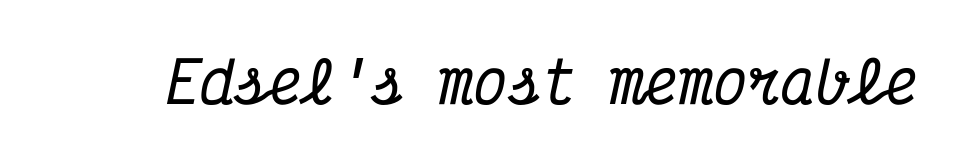
{"serif": "yes", "italic": "yes", "lean": "right", "slant_degrees": 12, "width": "condensed", "stroke_contrast": "medium", "x_height": "medium", "monospaced": "yes", "underline": "no", "letter_spacing": "normal", "letter_spacing_em": 0.0, "glyph_px": 57}
